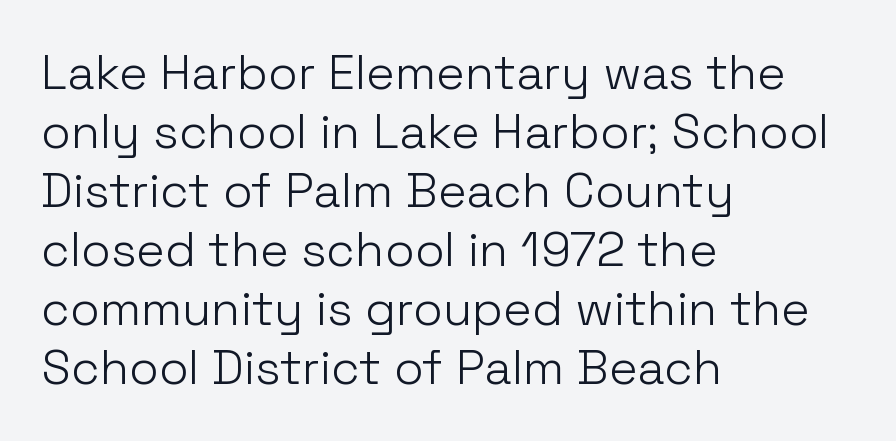
{"serif": "no", "italic": "no", "bold": "no", "weight": "light", "width": "normal", "stroke_contrast": "low", "x_height": "medium", "monospaced": "no", "underline": "no", "align": "left", "line_spacing_ratio": 1.23, "letter_spacing": "normal", "letter_spacing_em": 0.0, "glyph_px": 48}
